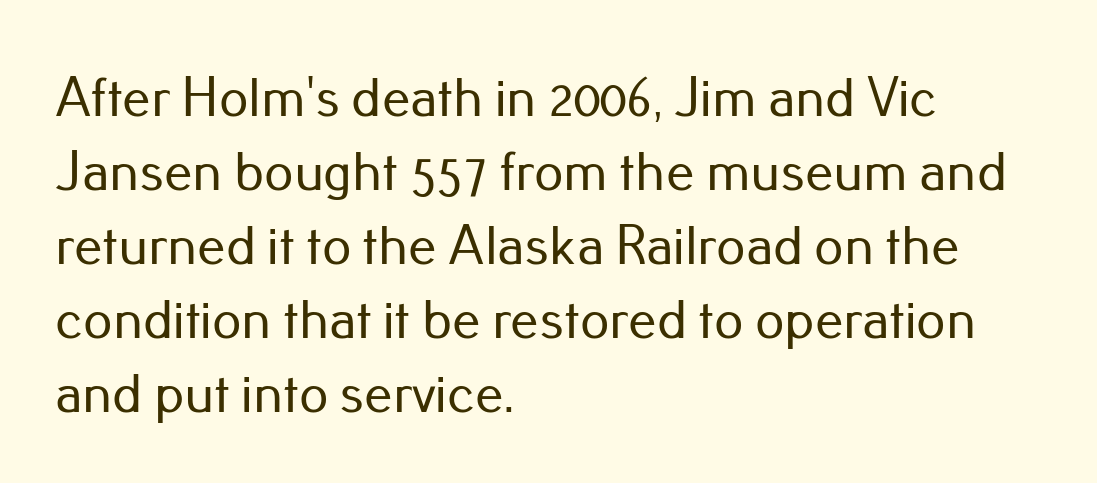
{"serif": "no", "italic": "no", "width": "normal", "stroke_contrast": "low", "x_height": "small", "monospaced": "no", "underline": "no", "align": "left", "line_spacing": "normal", "line_spacing_ratio": 1.3, "letter_spacing": "normal", "letter_spacing_em": 0.0, "glyph_px": 57}
